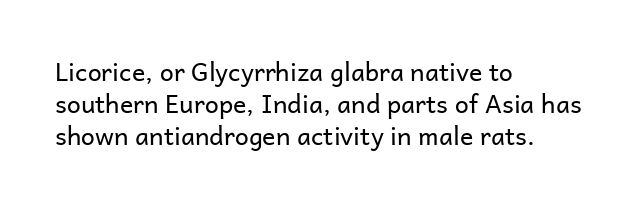
{"italic": "no", "bold": "no", "underline": "no", "align": "left", "line_spacing": "normal", "line_spacing_ratio": 1.29, "letter_spacing": "normal", "letter_spacing_em": 0.0, "glyph_px": 25}
